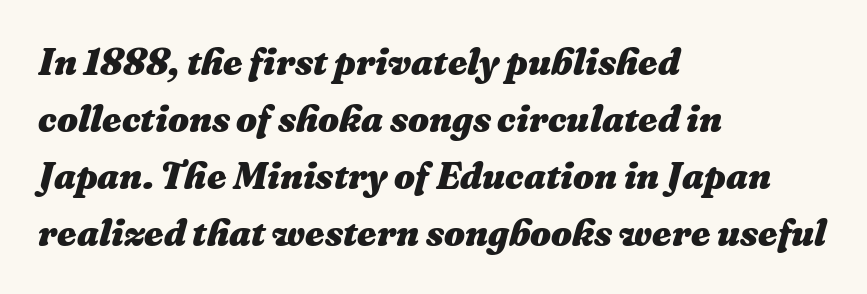
{"italic": "yes", "lean": "right", "slant_degrees": 16, "bold": "yes", "weight": "heavy", "width": "normal", "stroke_contrast": "medium", "x_height": "medium", "monospaced": "no", "underline": "no", "align": "left", "line_spacing": "normal", "line_spacing_ratio": 1.54, "letter_spacing": "normal", "letter_spacing_em": 0.0, "glyph_px": 37}
